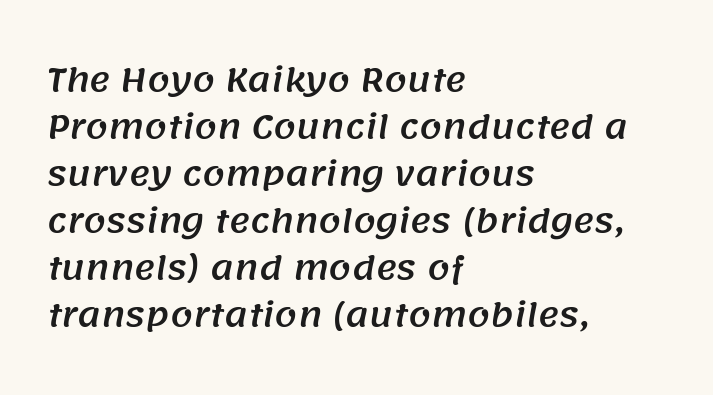
Q: Is the typeface a serif or a sans-serif typeface? A: Sans-serif.
Q: Is the text underlined? A: No.
Q: How is the paragraph aligned? A: Left-aligned.
Q: Is the spacing between letters normal or unusually wide? A: Normal.
Q: Is the spacing between lines tight, normal or loose? A: Normal.
Q: Width (condensed, normal, or wide)? A: Normal.
Q: Stroke contrast? A: Medium.
Q: x-height? A: Large.
Q: Monospaced? A: No.
